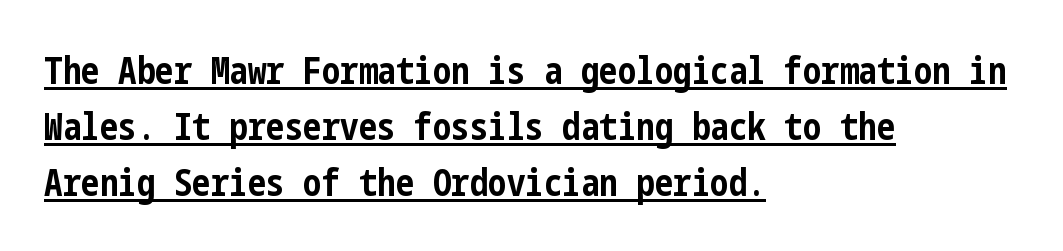
Q: Is the text bold? A: Yes.
Q: Is the text italic (slanted)? A: No, it is upright.
Q: Is the typeface a serif or a sans-serif typeface? A: Sans-serif.
Q: Is the text underlined? A: Yes.
Q: How is the paragraph aligned? A: Left-aligned.
Q: Is the spacing between letters normal or unusually wide? A: Normal.
Q: Is the spacing between lines tight, normal or loose? A: Normal.
Q: Width (condensed, normal, or wide)? A: Condensed.
Q: Stroke contrast? A: Low.
Q: x-height? A: Medium.
